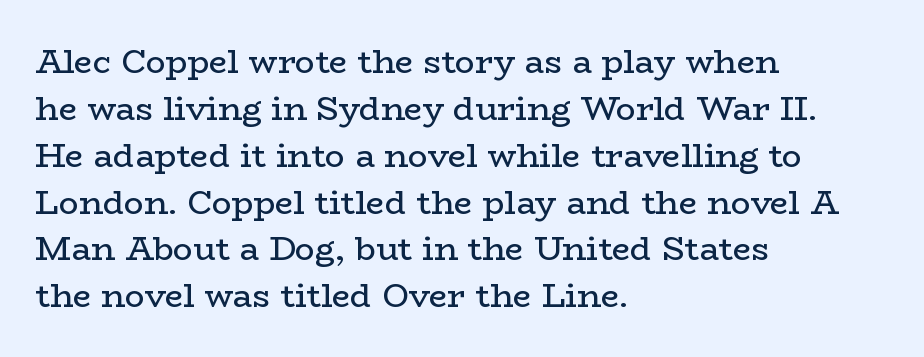
The rendering uses natural spacing where letterforms have individual widths. The rendering uses a moderate line-height, typical for paragraphs. Upright lettering throughout. The area under the type is left untouched.
